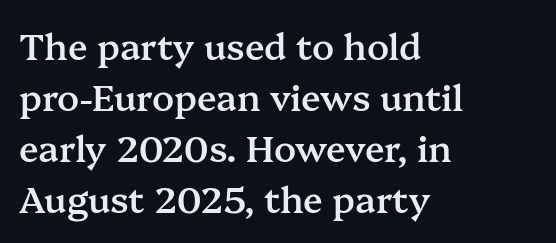
Honestly, the letter spacing is just normal — you wouldn't notice it. Does the leading feel generous? No, just average. Look at the stroke-to-counter ratio: somewhat heavy, a semibold. Look at the bottom of the vertical strokes: they flare into serifs here. The lettering stays uniformly vertical, giving the passage a roman look. Clear beneath every line of the passage.
